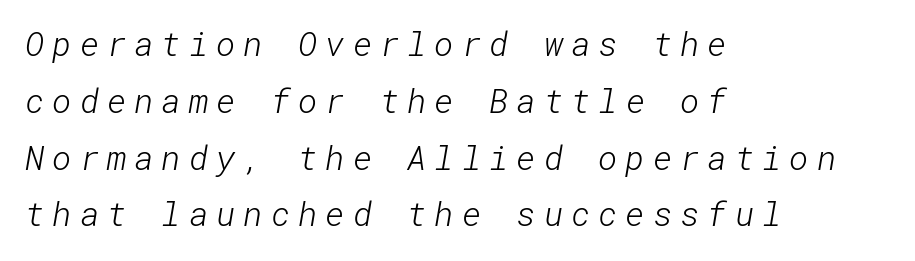
Q: Is the text bold? A: No.
Q: Is the typeface a serif or a sans-serif typeface? A: Sans-serif.
Q: Is the text underlined? A: No.
Q: How is the paragraph aligned? A: Left-aligned.
Q: Is the spacing between letters normal or unusually wide? A: Unusually wide.
Q: Width (condensed, normal, or wide)? A: Normal.
Q: Stroke contrast? A: Low.
Q: x-height? A: Medium.
